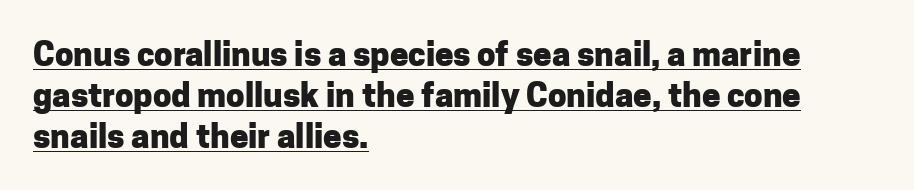
{"serif": "no", "italic": "no", "bold": "yes", "weight": "heavy", "width": "normal", "stroke_contrast": "low", "x_height": "medium", "monospaced": "no", "underline": "yes", "align": "left", "line_spacing_ratio": 1.24, "letter_spacing": "normal", "letter_spacing_em": 0.0, "glyph_px": 33}
